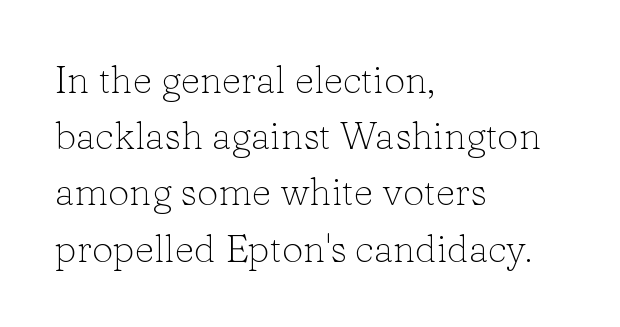
The image shows 38 px light serif type, upright; set left-aligned, normal line spacing (1.48x), normal letter spacing, not underlined; low stroke contrast and a medium x-height.
